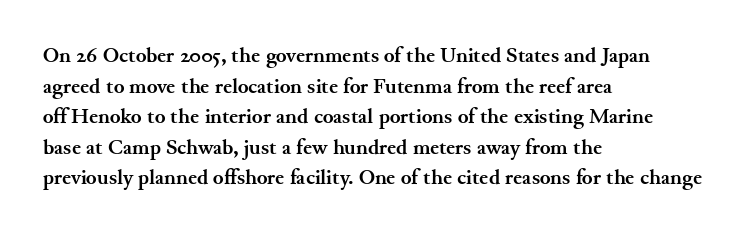
Q: Is the text bold? A: Yes.
Q: Is the text italic (slanted)? A: No, it is upright.
Q: Is the text underlined? A: No.
Q: How is the paragraph aligned? A: Left-aligned.
Q: Is the spacing between letters normal or unusually wide? A: Normal.
Q: Is the spacing between lines tight, normal or loose? A: Normal.
